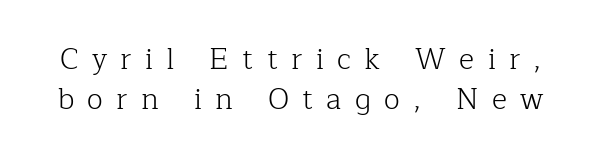
Descender tails drop into unmarked territory. It's the straight-up-and-down kind of type. Letters have the restrained weight of plain body copy at most. The space between consecutive lines is moderate. Characters follow at a spacing far wider than the type designer built in.
